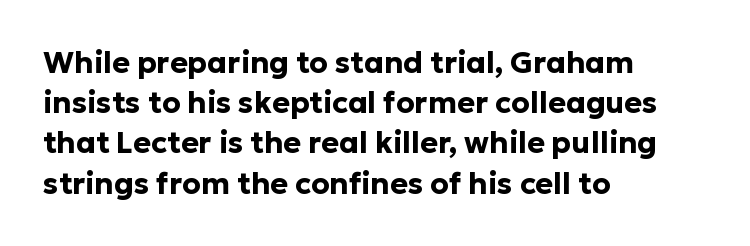
Q: Is the text bold? A: Yes.
Q: Is the text italic (slanted)? A: No, it is upright.
Q: Is the typeface a serif or a sans-serif typeface? A: Sans-serif.
Q: Is the text underlined? A: No.
Q: How is the paragraph aligned? A: Left-aligned.
Q: Is the spacing between letters normal or unusually wide? A: Normal.
Q: Is the spacing between lines tight, normal or loose? A: Normal.
Q: Width (condensed, normal, or wide)? A: Normal.
Q: Stroke contrast? A: Low.
Q: x-height? A: Medium.
Q: Monospaced? A: No.
